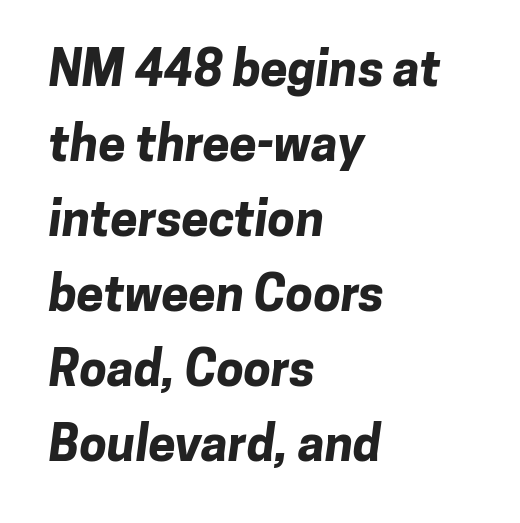
Nothing sits at the stroke ends, so this counts as sans-serif. These lines carry a lot of weight — the face is fully bold. Varying glyph widths throughout — classic text-font behaviour. Glyph-to-glyph distance matches everyday printed text. The designer left line spacing at the default. No word sits above an underline.
